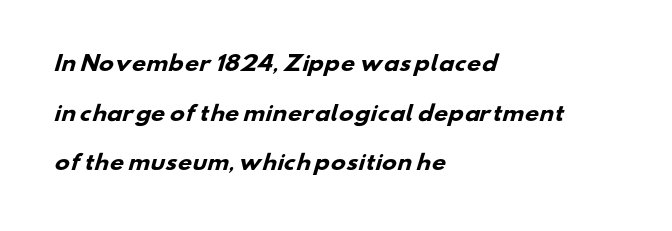
What's the leading like? Stretched, with rows far apart. Short and long lines alike share a common starting point at left. Is the letter spacing exaggerated? No — it looks like the ordinary default. These words are printed bold, with thick strokes throughout. Honestly, there is no underline to notice here at all.
